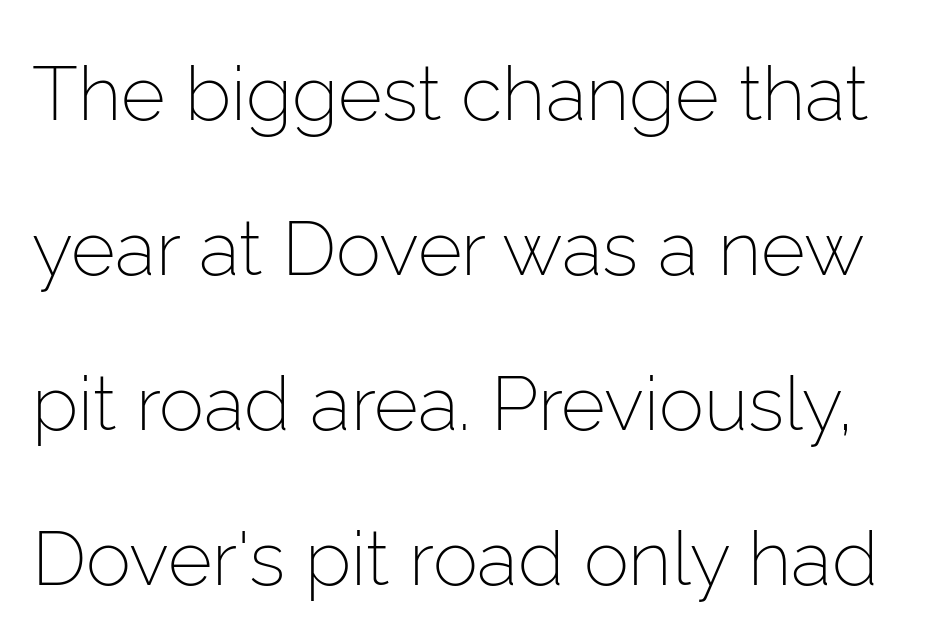
Q: Is the text bold? A: No.
Q: Is the text italic (slanted)? A: No, it is upright.
Q: Is the typeface a serif or a sans-serif typeface? A: Sans-serif.
Q: Is the text underlined? A: No.
Q: Is the spacing between letters normal or unusually wide? A: Normal.
Q: Is the spacing between lines tight, normal or loose? A: Loose.
Q: Width (condensed, normal, or wide)? A: Normal.
Q: Stroke contrast? A: Low.
Q: x-height? A: Medium.
Q: Monospaced? A: No.
